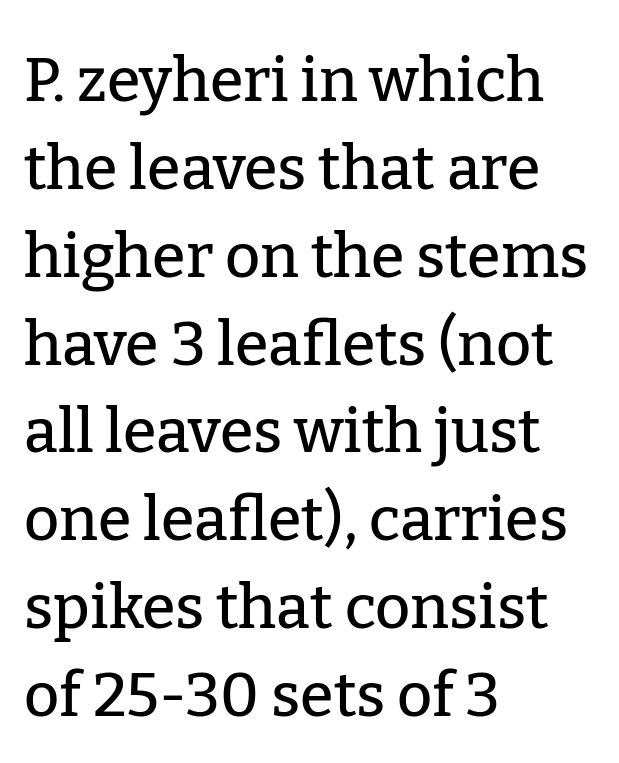
Q: Is the text italic (slanted)? A: No, it is upright.
Q: Is the typeface a serif or a sans-serif typeface? A: Serif.
Q: Is the text underlined? A: No.
Q: How is the paragraph aligned? A: Left-aligned.
Q: Is the spacing between letters normal or unusually wide? A: Normal.
Q: Is the spacing between lines tight, normal or loose? A: Normal.
Q: Width (condensed, normal, or wide)? A: Normal.
Q: Stroke contrast? A: Low.
Q: x-height? A: Medium.
Q: Monospaced? A: No.
